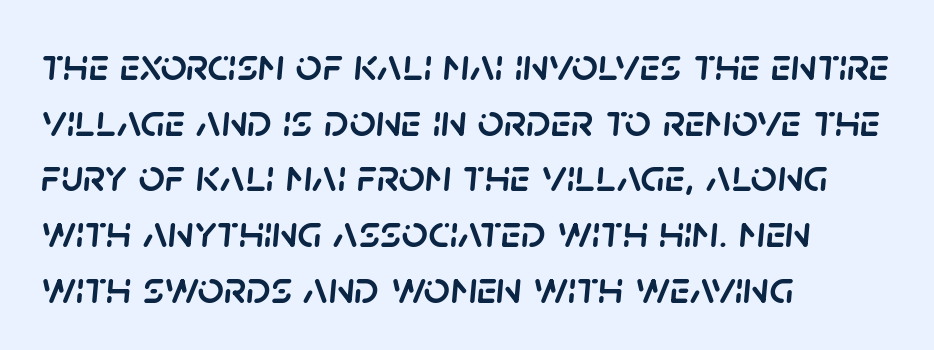
The glyphs look as if they've been sheared to an angle. Standard letterfit; no display-style spreading of the glyphs. Spacing verdict: proportional, widths tailored to each character. The text block is weighted toward the left margin, trailing off unevenly rightward. The baseline area is clear.
